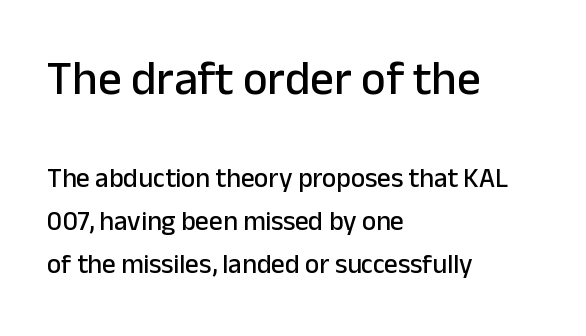
The image shows 47 px sans-serif type, upright; set left-aligned, normal line spacing (1.6x), normal letter spacing, not underlined; the first (top) block is 1.74x larger; low stroke contrast and a medium x-height.
